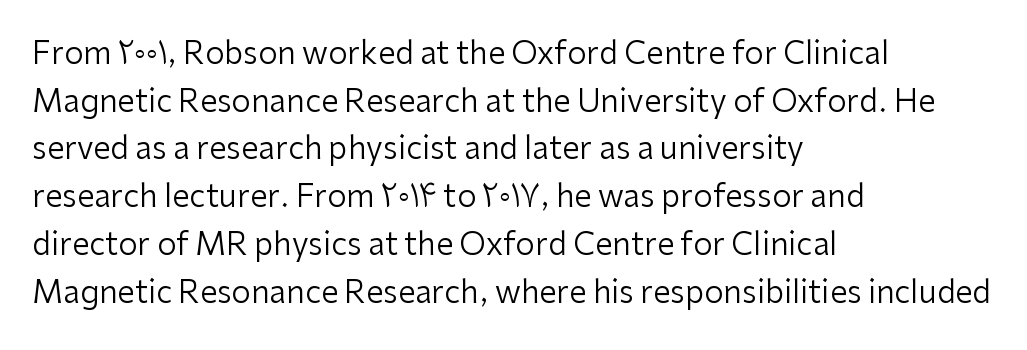
{"serif": "no", "italic": "no", "bold": "no", "weight": "regular", "width": "normal", "stroke_contrast": "low", "x_height": "medium", "monospaced": "no", "underline": "no", "align": "left", "line_spacing": "normal", "line_spacing_ratio": 1.54, "letter_spacing": "normal", "letter_spacing_em": 0.0, "glyph_px": 31}
